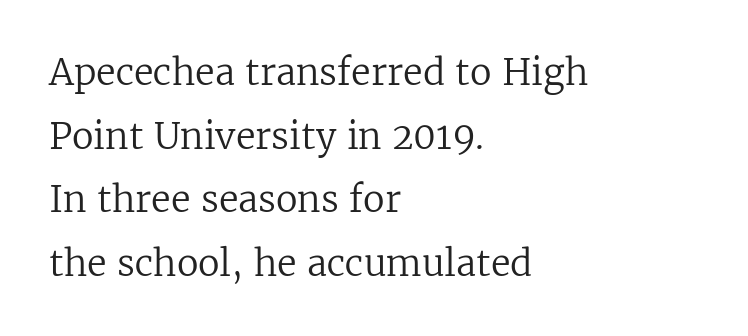
The image shows 36 px regular-weight serif type, upright; set left-aligned, line spacing 1.77x, normal letter spacing, not underlined; low stroke contrast and a medium x-height.
